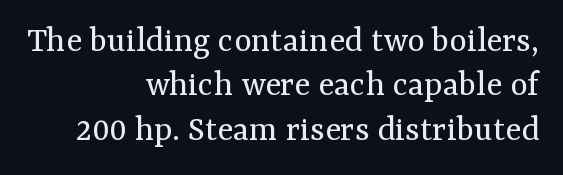
The image shows 37 px regular-weight serif type, upright; set right-aligned, line spacing 1.2x, normal letter spacing, not underlined; medium stroke contrast and a medium x-height.
